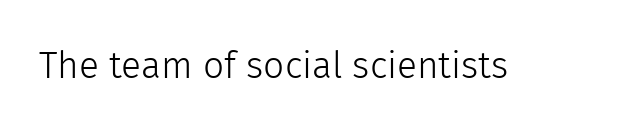
The image shows 37 px light sans-serif type, upright; set normal letter spacing, not underlined; a medium x-height.
